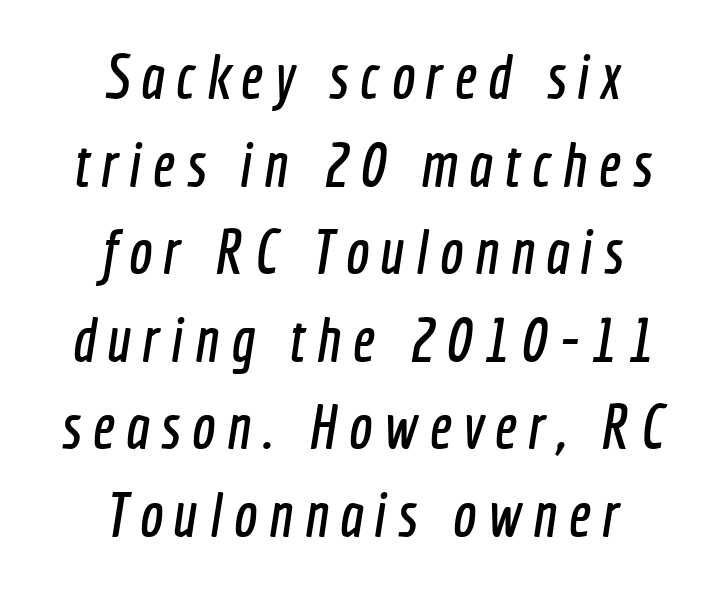
Q: Is the typeface a serif or a sans-serif typeface? A: Sans-serif.
Q: Is the text underlined? A: No.
Q: How is the paragraph aligned? A: Centered.
Q: Is the spacing between lines tight, normal or loose? A: Normal.
Q: Width (condensed, normal, or wide)? A: Condensed.
Q: x-height? A: Medium.
Q: Monospaced? A: No.
